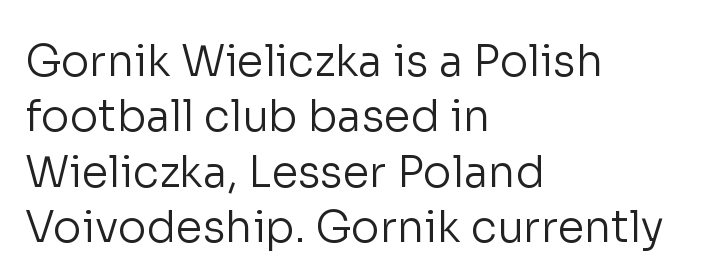
Q: Is the text bold? A: No.
Q: Is the text italic (slanted)? A: No, it is upright.
Q: Is the typeface a serif or a sans-serif typeface? A: Sans-serif.
Q: Is the text underlined? A: No.
Q: How is the paragraph aligned? A: Left-aligned.
Q: Is the spacing between letters normal or unusually wide? A: Normal.
Q: Is the spacing between lines tight, normal or loose? A: Normal.
Q: Width (condensed, normal, or wide)? A: Normal.
Q: Stroke contrast? A: Low.
Q: x-height? A: Medium.
Q: Monospaced? A: No.
